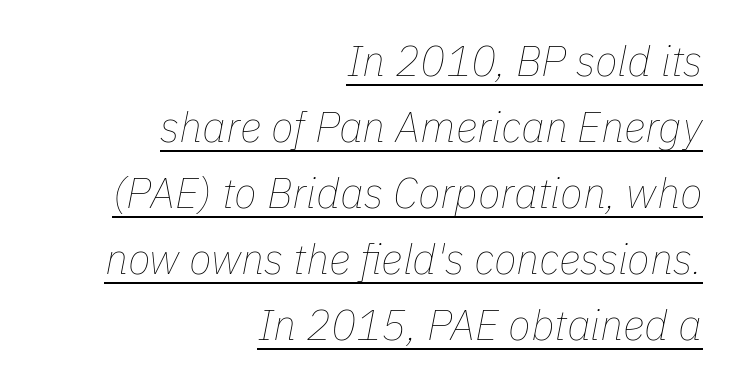
{"italic": "yes", "lean": "right", "slant_degrees": 11, "bold": "no", "weight": "thin", "width": "normal", "stroke_contrast": "low", "x_height": "medium", "monospaced": "no", "underline": "yes", "align": "right", "line_spacing": "normal", "line_spacing_ratio": 1.57, "letter_spacing": "normal", "letter_spacing_em": 0.0, "glyph_px": 42}
